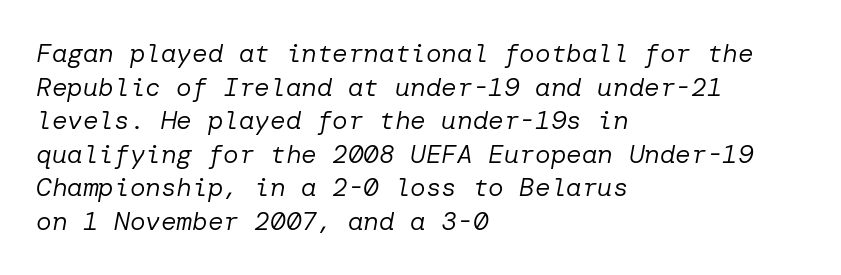
Q: Is the text bold? A: No.
Q: Is the text italic (slanted)? A: Yes, it leans right by about 10 degrees.
Q: Is the text underlined? A: No.
Q: How is the paragraph aligned? A: Left-aligned.
Q: Is the spacing between letters normal or unusually wide? A: Normal.
Q: Is the spacing between lines tight, normal or loose? A: Normal.
